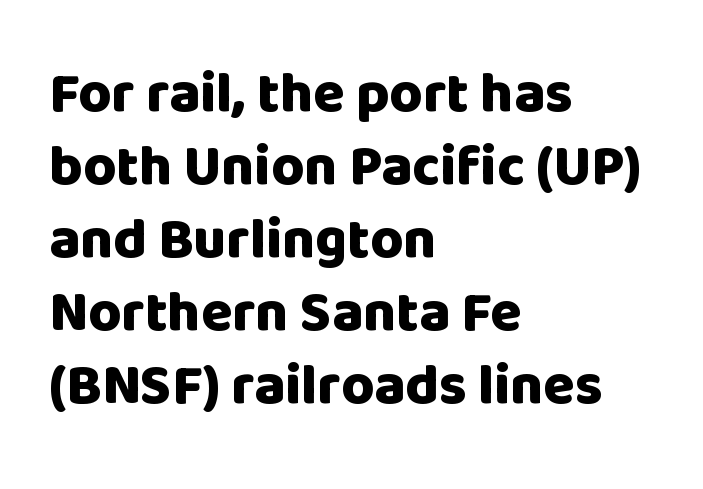
Q: Is the text bold? A: Yes.
Q: Is the text italic (slanted)? A: No, it is upright.
Q: Is the typeface a serif or a sans-serif typeface? A: Sans-serif.
Q: Is the text underlined? A: No.
Q: How is the paragraph aligned? A: Left-aligned.
Q: Is the spacing between letters normal or unusually wide? A: Normal.
Q: Is the spacing between lines tight, normal or loose? A: Normal.
Q: Width (condensed, normal, or wide)? A: Normal.
Q: Stroke contrast? A: Low.
Q: x-height? A: Large.
Q: Monospaced? A: No.
